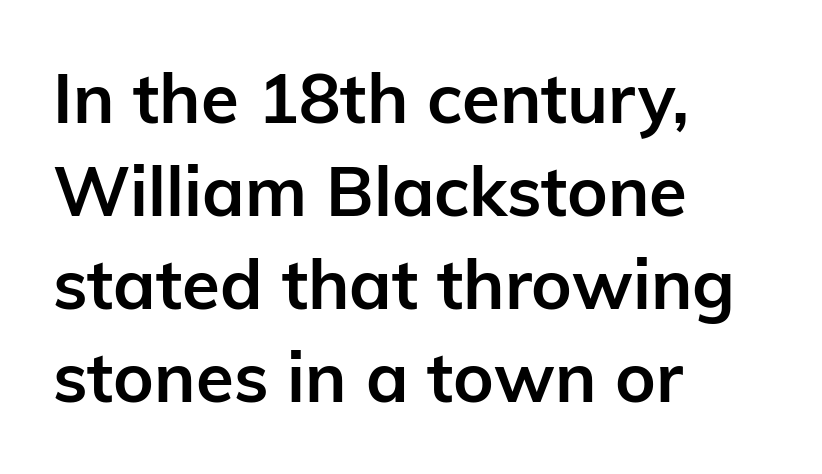
Q: Is the text bold? A: Yes.
Q: Is the text italic (slanted)? A: No, it is upright.
Q: Is the typeface a serif or a sans-serif typeface? A: Sans-serif.
Q: Is the text underlined? A: No.
Q: How is the paragraph aligned? A: Left-aligned.
Q: Is the spacing between letters normal or unusually wide? A: Normal.
Q: Is the spacing between lines tight, normal or loose? A: Normal.
Q: Width (condensed, normal, or wide)? A: Normal.
Q: Stroke contrast? A: Low.
Q: x-height? A: Medium.
Q: Monospaced? A: No.
